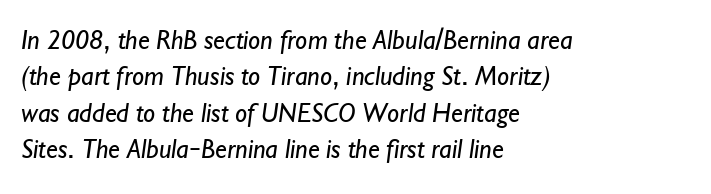
{"bold": "no", "underline": "no", "align": "left", "line_spacing": "normal", "line_spacing_ratio": 1.35, "letter_spacing": "normal", "letter_spacing_em": 0.0, "glyph_px": 27}
